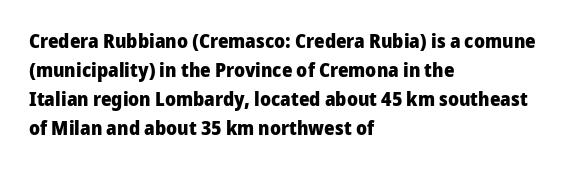
{"italic": "no", "bold": "yes", "underline": "no", "align": "left", "line_spacing": "normal", "line_spacing_ratio": 1.45, "letter_spacing": "normal", "letter_spacing_em": 0.0, "glyph_px": 20}
